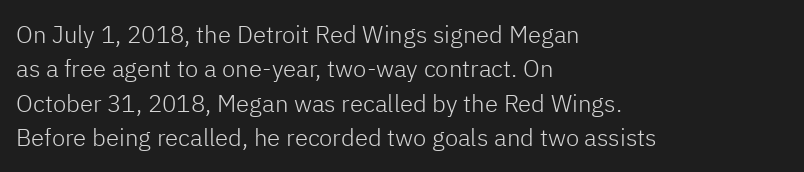
{"italic": "no", "bold": "no", "underline": "no", "align": "left", "line_spacing": "normal", "line_spacing_ratio": 1.43, "letter_spacing": "normal", "letter_spacing_em": 0.0, "glyph_px": 24}
